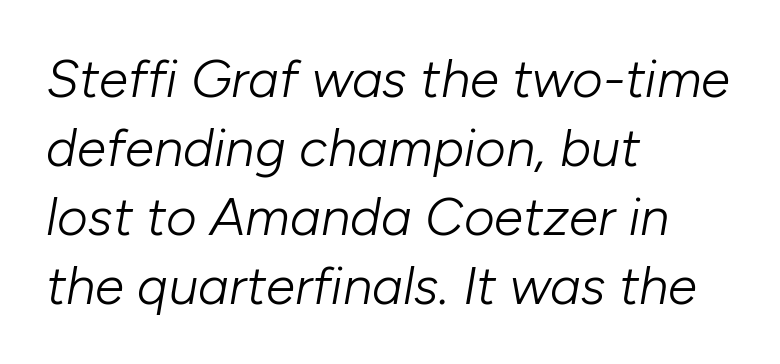
The glyphs look as if they've been sheared to an angle. Vertical stems look standard width or narrower in stroke. Standard letterfit; no display-style spreading of the glyphs. Reading down the column, the eye jumps a familiar distance to each next line. Does the copy run flush right? No — it runs flush left. The glyphs are unaccompanied by any horizontal stroke below them.
